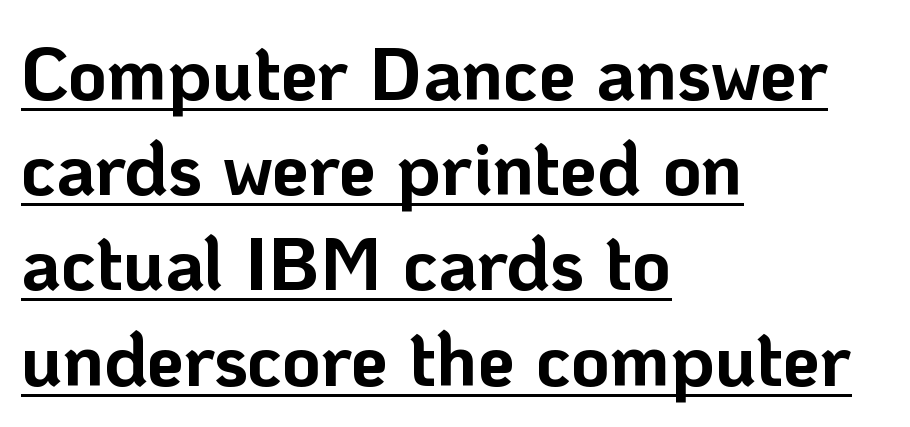
The image shows 75 px bold sans-serif type, upright; set left-aligned, normal line spacing (1.27x), normal letter spacing, underlined; low stroke contrast and a medium x-height.
